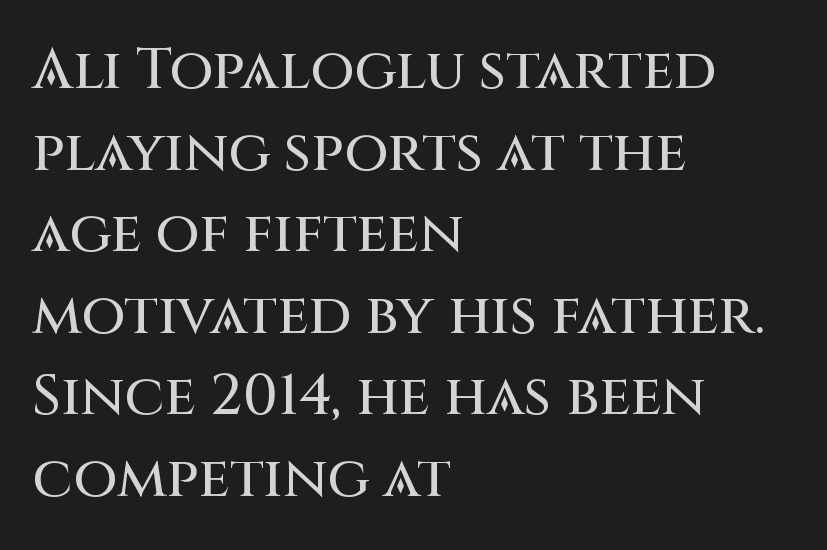
Horizontal bands of white between lines are of average thickness. Do the letters lean? They stand straight. Decoration check: the copy has no underline. Note the varied advance widths — an 'i' is clearly narrower than an 'm'. The lines are quadded left.
